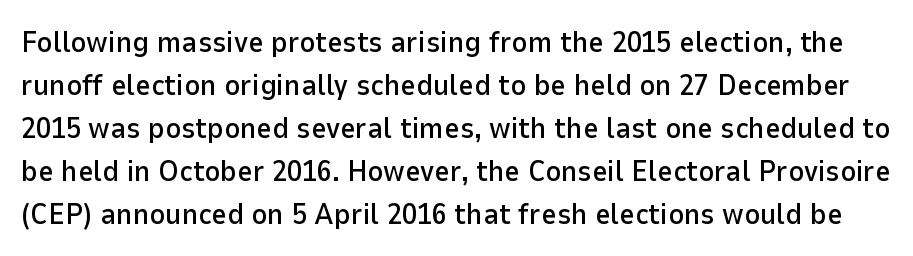
{"serif": "no", "italic": "no", "width": "normal", "stroke_contrast": "low", "x_height": "medium", "monospaced": "no", "underline": "no", "line_spacing": "normal", "line_spacing_ratio": 1.43, "letter_spacing": "normal", "letter_spacing_em": 0.0, "glyph_px": 30}
